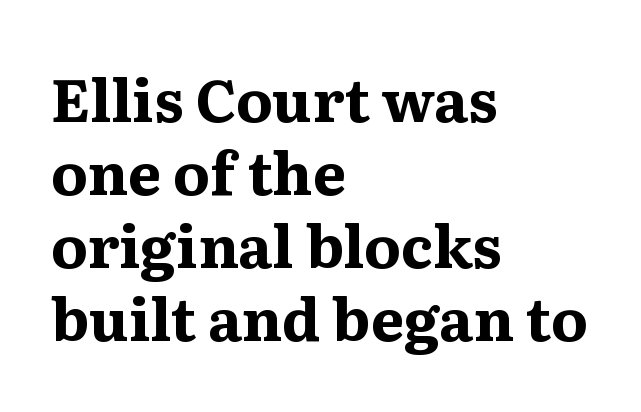
The typesetting leans heavy: a genuine bold. Where is the straight margin? On the left. Looks like regular typesetting: each glyph gets only the width it needs. A typesetter would call this zero additional tracking. A clean baseline with only descenders dipping below it.
